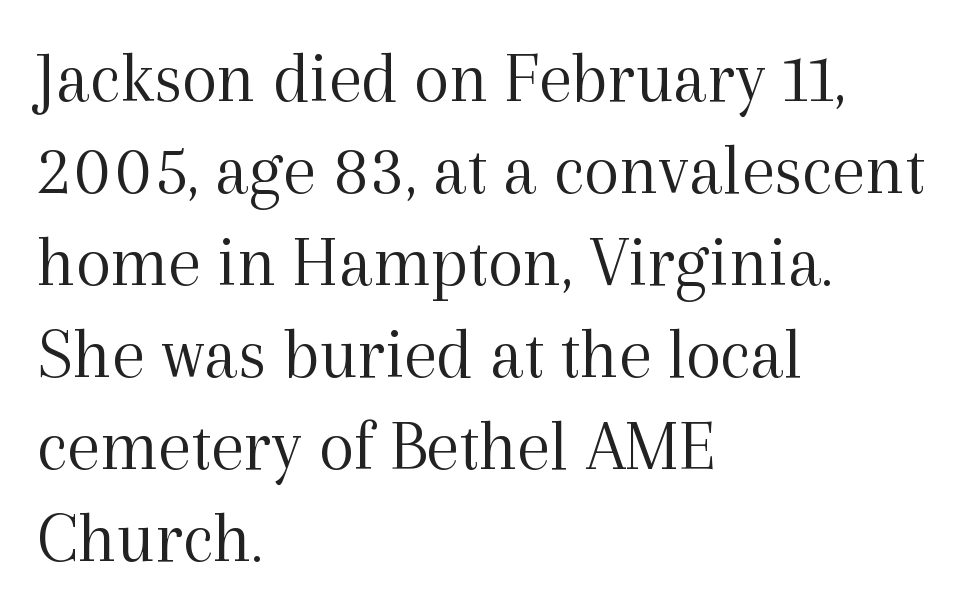
This is not heavy type; no bold has been used. Only glyphs here, with clear space below each row. This block has exactly the height ordinary leading produces. The characters display serif detailing at their extremities.
